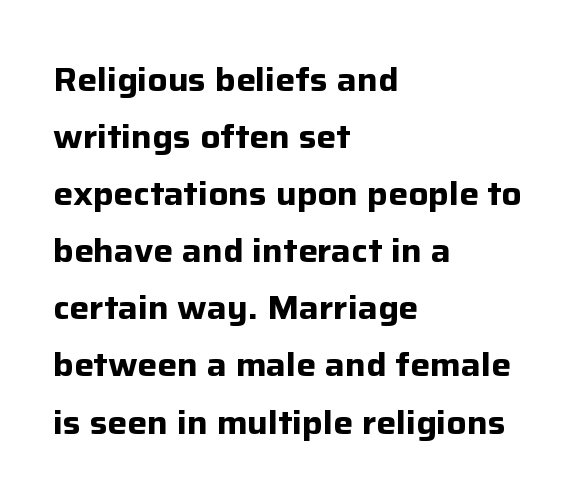
Q: Is the text bold? A: Yes.
Q: Is the text italic (slanted)? A: No, it is upright.
Q: Is the typeface a serif or a sans-serif typeface? A: Sans-serif.
Q: Is the text underlined? A: No.
Q: How is the paragraph aligned? A: Left-aligned.
Q: Is the spacing between letters normal or unusually wide? A: Normal.
Q: Width (condensed, normal, or wide)? A: Normal.
Q: Stroke contrast? A: Low.
Q: x-height? A: Medium.
Q: Monospaced? A: No.
